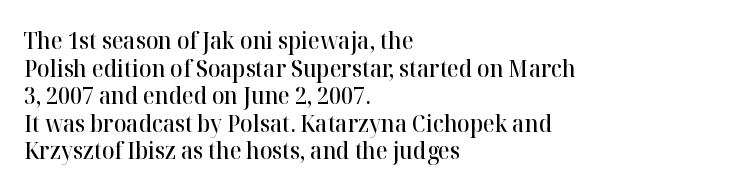
{"italic": "no", "bold": "semi", "underline": "no", "align": "left", "line_spacing_ratio": 1.2, "letter_spacing": "normal", "letter_spacing_em": 0.0, "glyph_px": 23}
